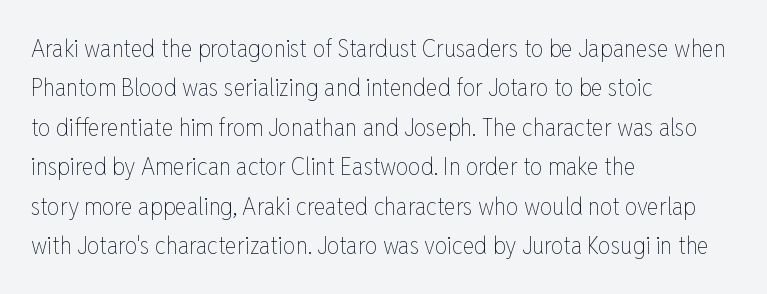
The image shows 25 px text type, upright; set left-aligned, normal line spacing (1.58x), normal letter spacing, not underlined.
